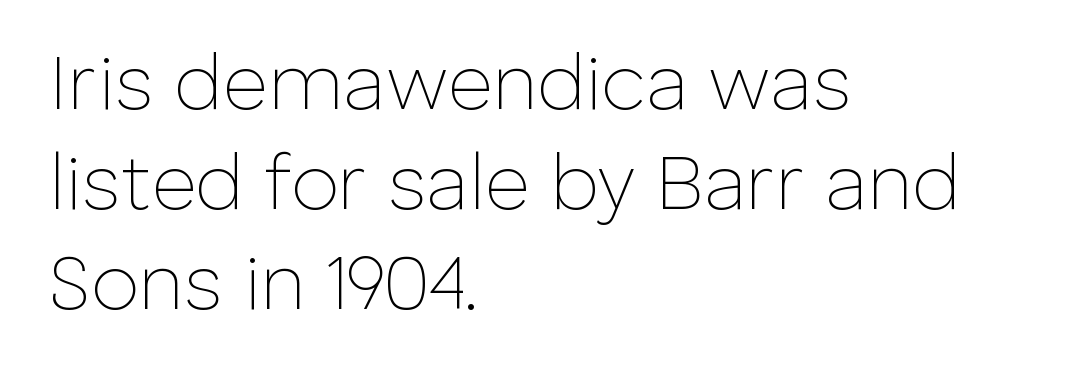
{"serif": "no", "italic": "no", "bold": "no", "weight": "thin", "width": "normal", "stroke_contrast": "low", "x_height": "medium", "monospaced": "no", "underline": "no", "align": "left", "line_spacing": "normal", "line_spacing_ratio": 1.28, "letter_spacing": "normal", "letter_spacing_em": 0.0, "glyph_px": 78}
